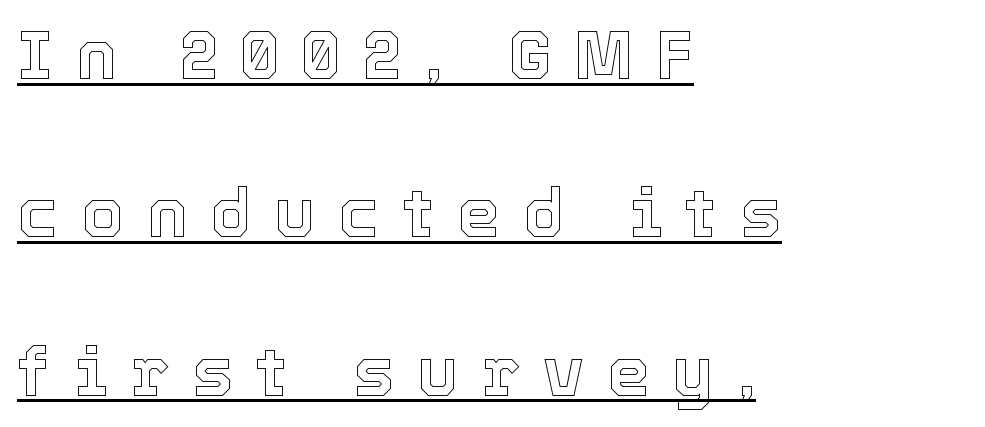
{"italic": "no", "width": "normal", "x_height": "medium", "monospaced": "no", "underline": "yes", "align": "left", "line_spacing": "loose", "line_spacing_ratio": 2.33, "letter_spacing": "wide", "letter_spacing_em": 0.34, "glyph_px": 68}
